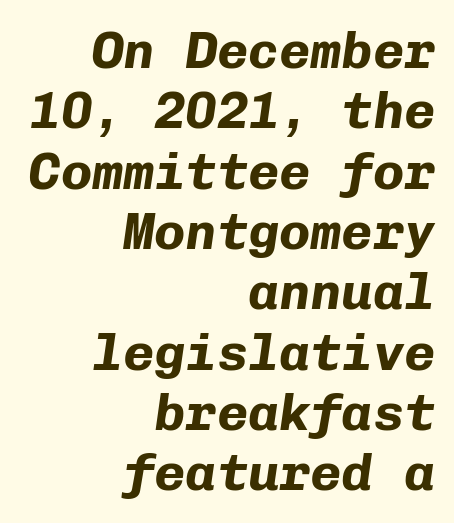
{"italic": "yes", "lean": "right", "slant_degrees": 8, "bold": "yes", "weight": "bold", "width": "normal", "stroke_contrast": "low", "x_height": "medium", "monospaced": "yes", "underline": "no", "align": "right", "line_spacing_ratio": 1.16, "letter_spacing": "normal", "letter_spacing_em": 0.0, "glyph_px": 52}
